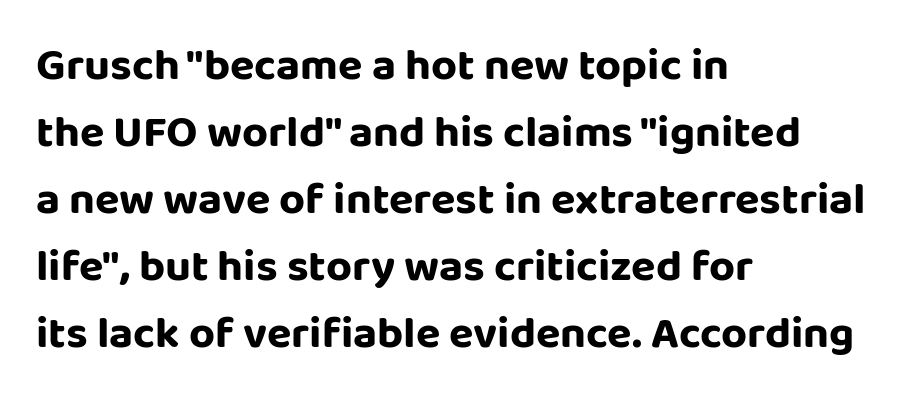
The image shows 45 px sans-serif type, upright; set left-aligned, normal line spacing (1.49x), normal letter spacing, not underlined; low stroke contrast and a large x-height.
